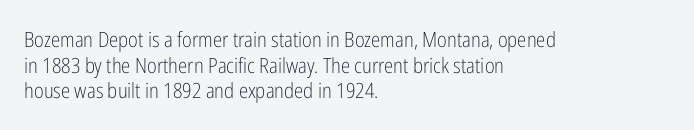
{"italic": "no", "bold": "no", "underline": "no", "align": "left", "line_spacing_ratio": 1.22, "letter_spacing": "normal", "letter_spacing_em": 0.0, "glyph_px": 21}
